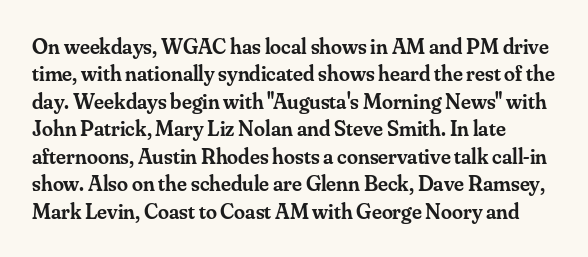
Its strokes are somewhat broadened, the hallmark of semibold type. Every character sits straight up, as roman type does. Honestly, there is no underline to notice here at all. In terms of letterspacing, this is plain default setting.
